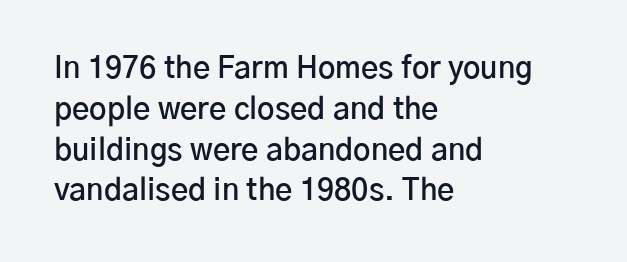
Q: Is the text bold? A: Semi-bold.
Q: Is the text italic (slanted)? A: No, it is upright.
Q: Is the typeface a serif or a sans-serif typeface? A: Sans-serif.
Q: Is the text underlined? A: No.
Q: How is the paragraph aligned? A: Left-aligned.
Q: Is the spacing between letters normal or unusually wide? A: Normal.
Q: Is the spacing between lines tight, normal or loose? A: Normal.
Q: Width (condensed, normal, or wide)? A: Normal.
Q: Stroke contrast? A: Low.
Q: x-height? A: Medium.
Q: Monospaced? A: No.
